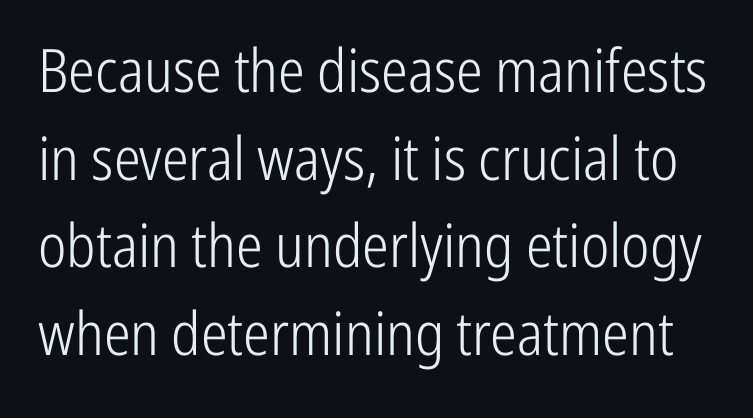
{"serif": "no", "italic": "no", "bold": "no", "weight": "light", "width": "condensed", "stroke_contrast": "low", "x_height": "medium", "monospaced": "no", "underline": "no", "line_spacing": "normal", "line_spacing_ratio": 1.46, "letter_spacing": "normal", "letter_spacing_em": 0.0, "glyph_px": 60}
